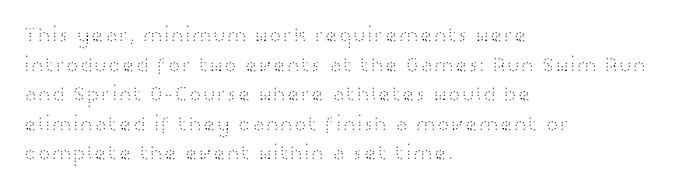
Quick note: underline off. Do the letters lean? They stand straight. The text block is weighted toward the left margin, trailing off unevenly rightward. This rendering leaves character spacing at its baseline value. Vertical spacing — default.
